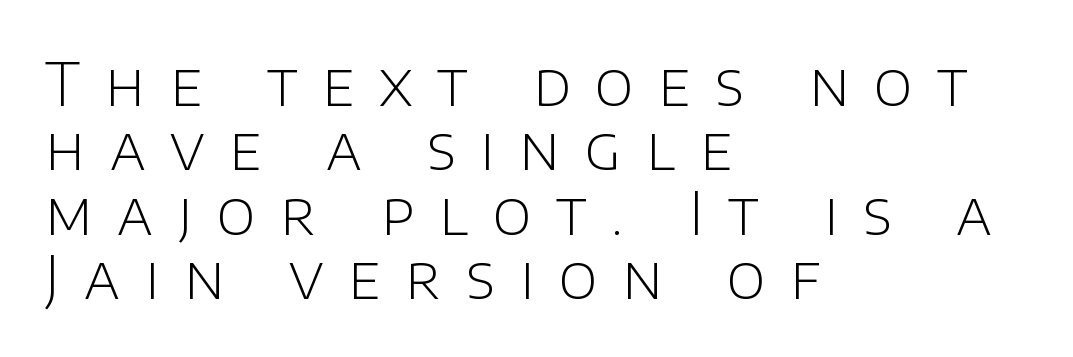
Q: Is the text bold? A: No.
Q: Is the text italic (slanted)? A: No, it is upright.
Q: Is the typeface a serif or a sans-serif typeface? A: Sans-serif.
Q: Is the text underlined? A: No.
Q: How is the paragraph aligned? A: Left-aligned.
Q: Is the spacing between letters normal or unusually wide? A: Unusually wide.
Q: Is the spacing between lines tight, normal or loose? A: Tight.
Q: Width (condensed, normal, or wide)? A: Normal.
Q: Stroke contrast? A: Low.
Q: x-height? A: Large.
Q: Monospaced? A: No.
